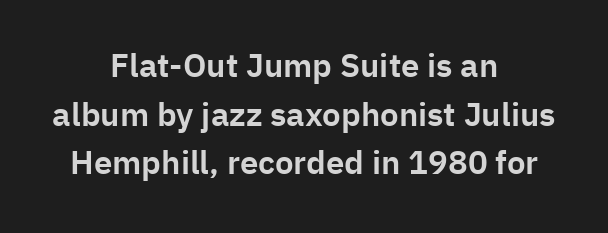
The horizontal fit of the characters is conventional and even. The passage is arranged like a title page — every line centered. Spacing verdict: proportional, widths tailored to each character. The string is rendered with underlining switched off.
